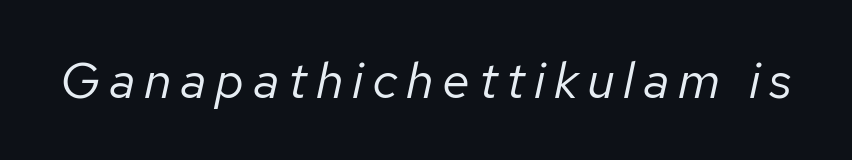
Compared with a typical body face, this is equally light or lighter still. Spacing verdict: proportional, widths tailored to each character. Decoration check: the copy has no underline. Looking at the ascenders, they clearly lean.
